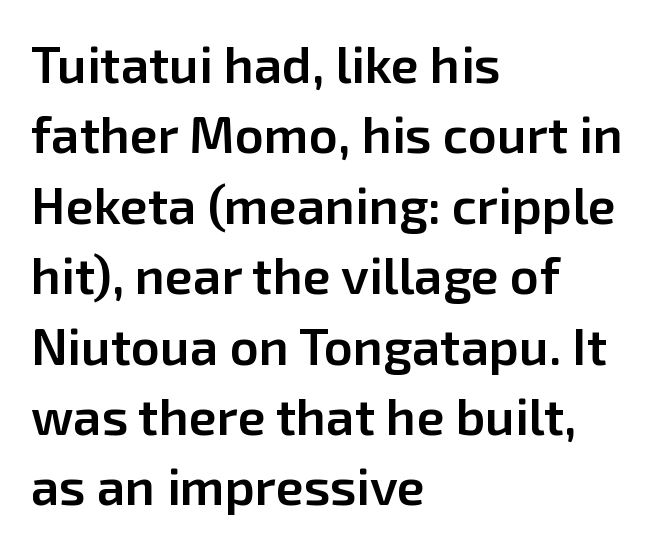
{"serif": "no", "italic": "no", "bold": "semi", "weight": "semibold", "width": "normal", "stroke_contrast": "low", "x_height": "medium", "monospaced": "no", "underline": "no", "align": "left", "line_spacing": "normal", "line_spacing_ratio": 1.38, "letter_spacing": "normal", "letter_spacing_em": 0.0, "glyph_px": 51}
